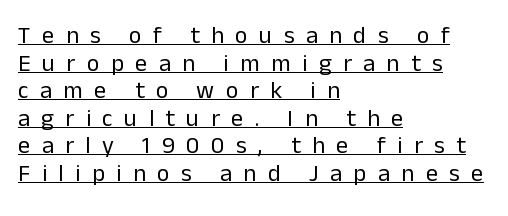
The image shows 24 px text type, upright; set left-aligned, tight line spacing (1.15x), unusually wide letter spacing (+0.48 em), underlined.
